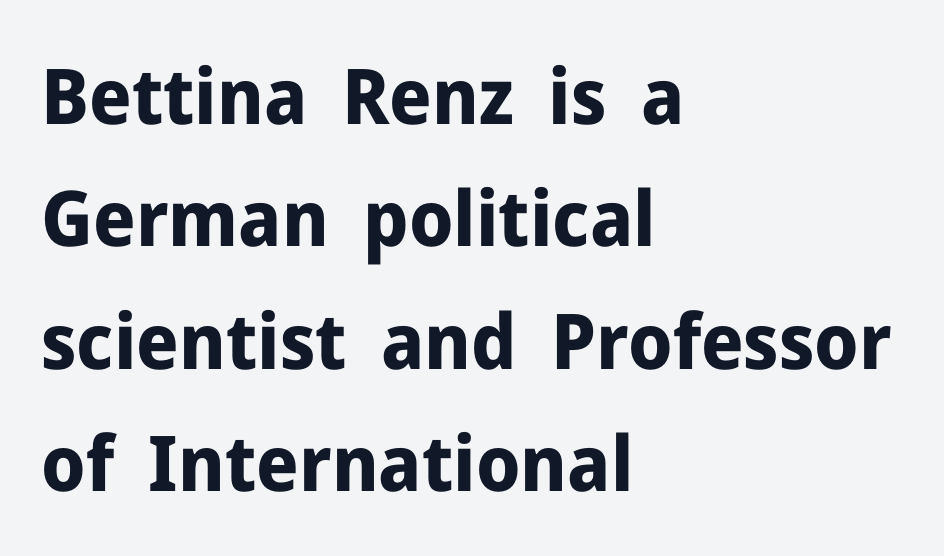
The image shows 77 px bold sans-serif type, upright; set left-aligned, normal line spacing (1.59x), normal letter spacing, not underlined; low stroke contrast and a medium x-height.
